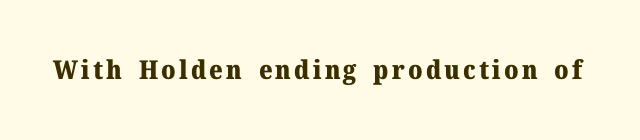
Q: Is the text bold? A: Yes.
Q: Is the text italic (slanted)? A: No, it is upright.
Q: Is the text underlined? A: No.
